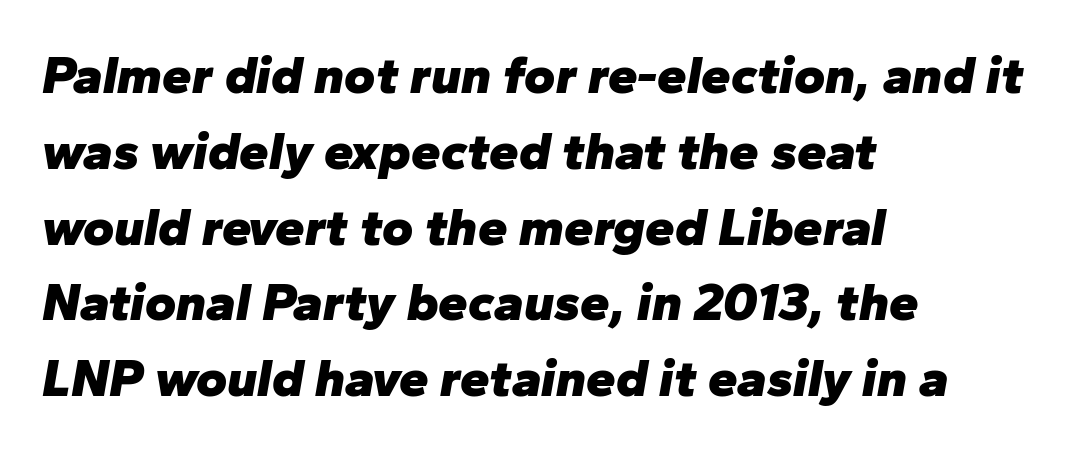
{"italic": "yes", "lean": "right", "slant_degrees": 10, "bold": "yes", "weight": "heavy", "width": "normal", "stroke_contrast": "low", "x_height": "medium", "monospaced": "no", "underline": "no", "align": "left", "line_spacing": "normal", "line_spacing_ratio": 1.43, "letter_spacing": "normal", "letter_spacing_em": 0.0, "glyph_px": 53}
